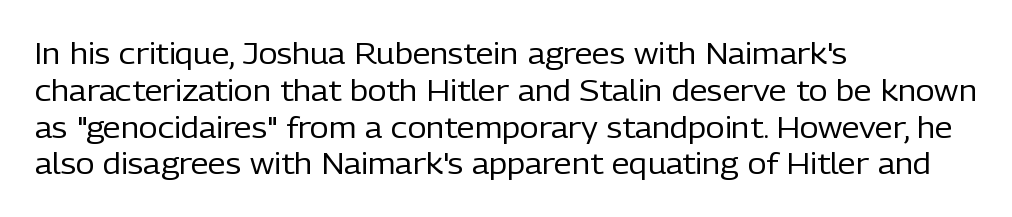
Is this a sans? Yes — the strokes have no serifs. Caption: multi-line text, flush left, ragged right. Vertical strokes here are truly vertical. No heavy texture on the line: the type isn't bold. Note the varied advance widths — an 'i' is clearly narrower than an 'm'.
